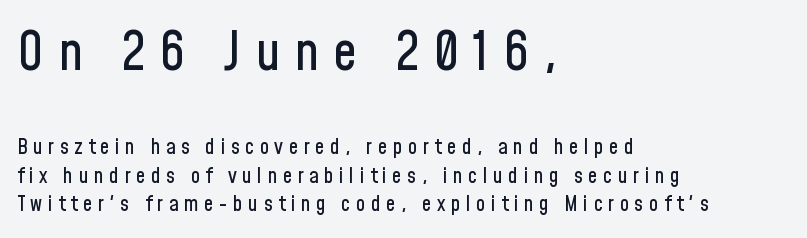
Q: Is the text italic (slanted)? A: No, it is upright.
Q: Is the typeface a serif or a sans-serif typeface? A: Sans-serif.
Q: Is the text underlined? A: No.
Q: How is the paragraph aligned? A: Left-aligned.
Q: Is the spacing between letters normal or unusually wide? A: Unusually wide.
Q: Is the spacing between lines tight, normal or loose? A: Normal.
Q: Which block of text is set in a larger size, the first (top) or the second (bottom)? A: The first (top) one.
Q: Width (condensed, normal, or wide)? A: Condensed.
Q: Stroke contrast? A: Low.
Q: x-height? A: Medium.
Q: Monospaced? A: No.
